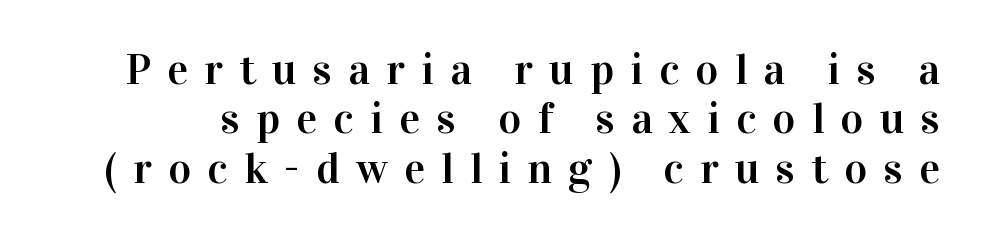
The image shows 44 px serif type, upright; set tight line spacing (1.12x), unusually wide letter spacing (+0.37 em), not underlined; high stroke contrast and a medium x-height.
